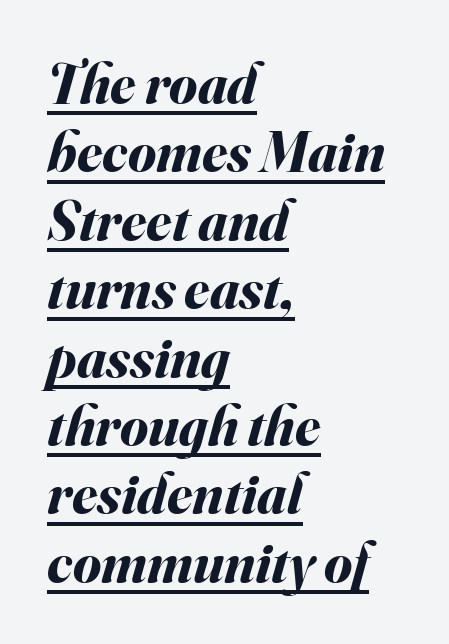
Q: Is the text bold? A: Yes.
Q: Is the text italic (slanted)? A: Yes, it leans right by about 16 degrees.
Q: Is the text underlined? A: Yes.
Q: How is the paragraph aligned? A: Left-aligned.
Q: Is the spacing between letters normal or unusually wide? A: Normal.
Q: Width (condensed, normal, or wide)? A: Normal.
Q: Stroke contrast? A: Medium.
Q: x-height? A: Small.
Q: Monospaced? A: No.
